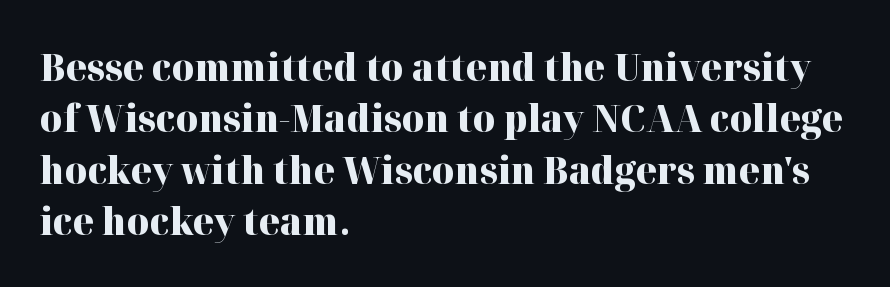
The image shows 38 px heavy serif type, upright; set left-aligned, normal line spacing (1.35x), normal letter spacing, not underlined; high stroke contrast and a medium x-height.
